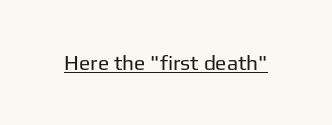
Italic: no, the glyphs are upright roman. You can see a thin bar hugging the bottom of the glyphs. Nothing heavy about these letters — not bold at all. Look at the tracking — it's just the regular setting, nothing added.
